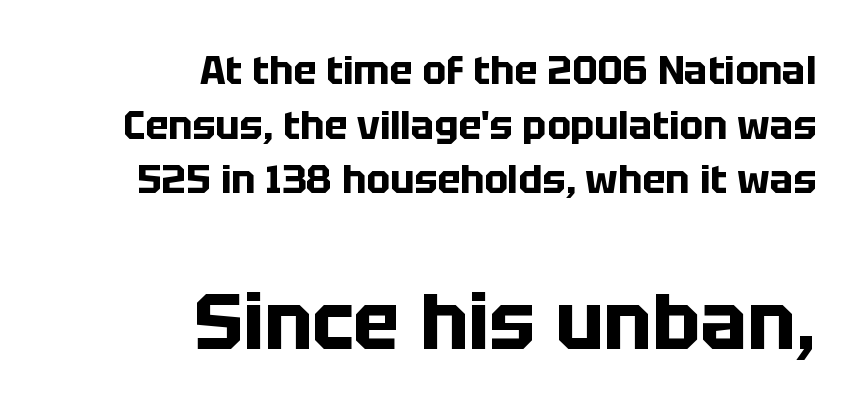
The image shows 78 px bold sans-serif type, upright; set right-aligned, normal line spacing (1.4x), normal letter spacing, not underlined; the second (bottom) block is 2.0x larger; low stroke contrast and a large x-height.
